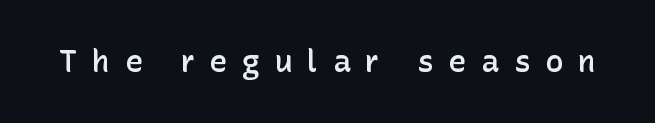
The image shows 30 px semibold sans-serif type, upright; set unusually wide letter spacing (+0.49 em), not underlined; low stroke contrast and a medium x-height.
